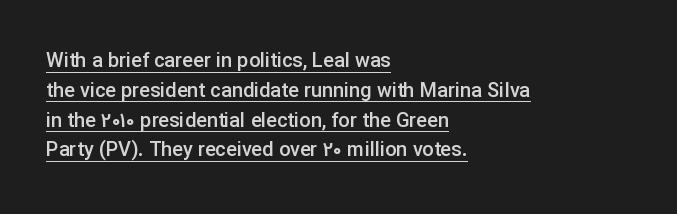
{"italic": "no", "bold": "semi", "underline": "yes", "align": "left", "line_spacing": "normal", "line_spacing_ratio": 1.49, "letter_spacing": "normal", "letter_spacing_em": 0.0, "glyph_px": 20}
